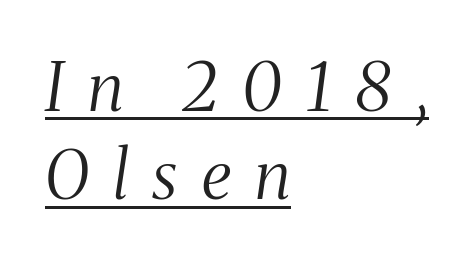
Regular leading. The letters advance in unequal steps, a hallmark of proportional type. Line starts are locked; line ends wander. Quick note: italic. A rule runs beneath these lines of type.
